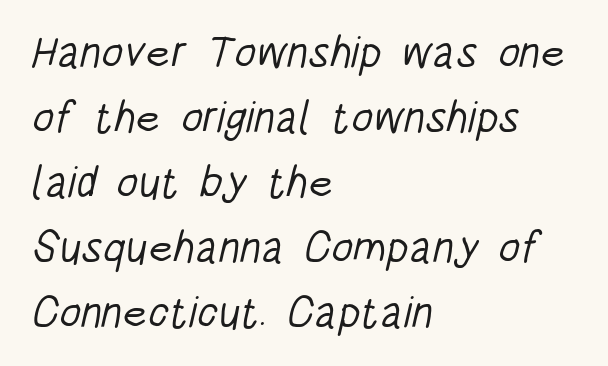
The image shows 44 px light, condensed sans-serif type; set left-aligned, normal line spacing (1.48x), normal letter spacing, not underlined; low stroke contrast and a large x-height.
